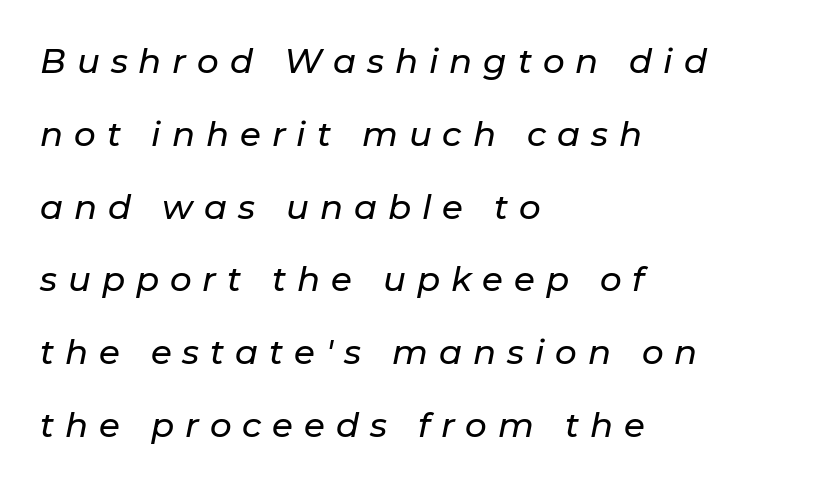
{"italic": "yes", "lean": "right", "slant_degrees": 11, "width": "normal", "stroke_contrast": "low", "x_height": "medium", "monospaced": "no", "underline": "no", "align": "left", "line_spacing": "loose", "line_spacing_ratio": 2.14, "letter_spacing": "wide", "letter_spacing_em": 0.32, "glyph_px": 34}
